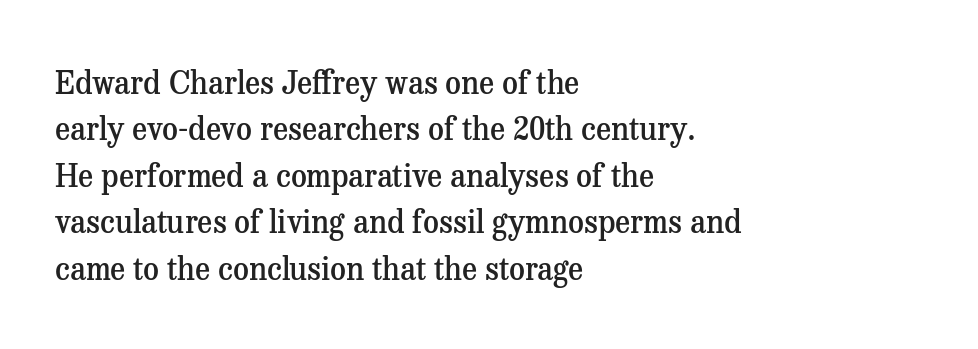
{"serif": "yes", "italic": "no", "bold": "semi", "weight": "semibold", "width": "normal", "stroke_contrast": "medium", "x_height": "medium", "monospaced": "no", "underline": "no", "align": "left", "line_spacing": "normal", "line_spacing_ratio": 1.5, "letter_spacing": "normal", "letter_spacing_em": 0.0, "glyph_px": 31}
